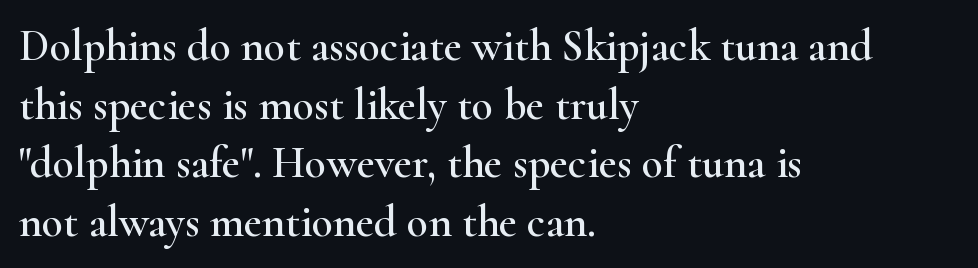
The image shows 44 px wide serif type, upright; set left-aligned, normal line spacing (1.33x), normal letter spacing, not underlined; high stroke contrast and a small x-height.
